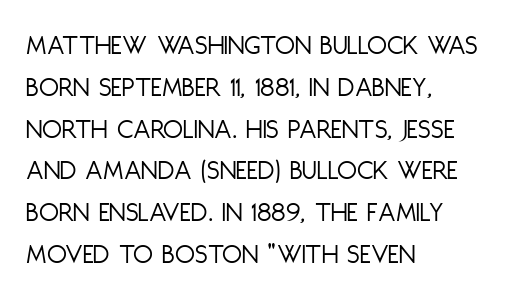
In terms of leading, this rendering sits right in the middle. Nobody touched the tracking dial on this one. This sample uses an upright cut, with every glyph sitting square on the baseline. Compared with a typical body face, this is equally light or lighter still. Stroke terminals: plain, sans-serif.
